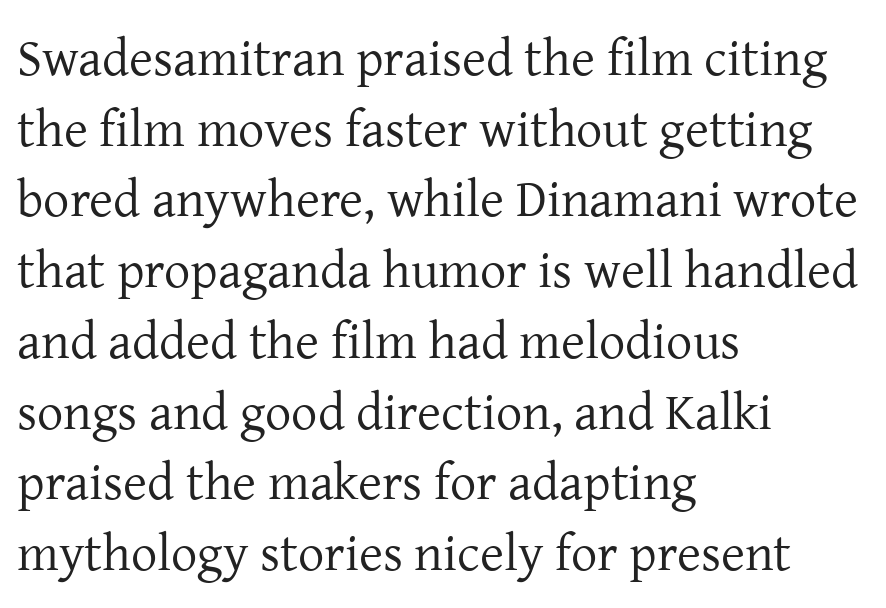
The image shows 52 px regular-weight serif type, upright; set left-aligned, normal line spacing (1.36x), normal letter spacing, not underlined; low stroke contrast and a medium x-height.
